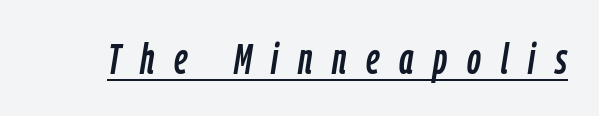
Q: Is the text italic (slanted)? A: Yes, it leans right by about 9 degrees.
Q: Is the text underlined? A: Yes.
Q: Is the spacing between letters normal or unusually wide? A: Unusually wide.
Q: Width (condensed, normal, or wide)? A: Condensed.
Q: Stroke contrast? A: Low.
Q: x-height? A: Medium.
Q: Monospaced? A: No.
